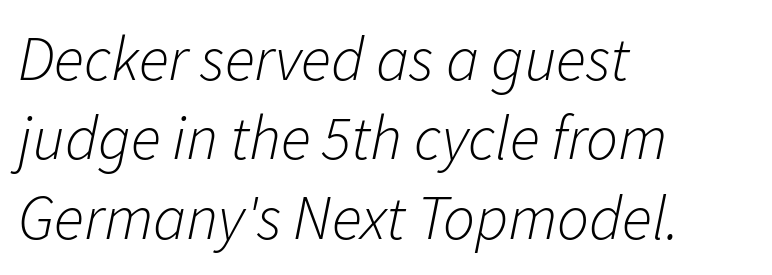
Q: Is the text bold? A: No.
Q: Is the text italic (slanted)? A: Yes, it leans right by about 11 degrees.
Q: Is the text underlined? A: No.
Q: How is the paragraph aligned? A: Left-aligned.
Q: Is the spacing between letters normal or unusually wide? A: Normal.
Q: Is the spacing between lines tight, normal or loose? A: Normal.
Q: Width (condensed, normal, or wide)? A: Normal.
Q: Stroke contrast? A: Low.
Q: x-height? A: Medium.
Q: Monospaced? A: No.
